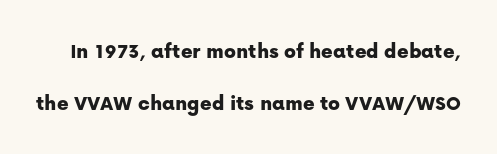
{"italic": "no", "underline": "no", "line_spacing": "loose", "line_spacing_ratio": 2.36, "letter_spacing": "normal", "letter_spacing_em": 0.0, "glyph_px": 22}
